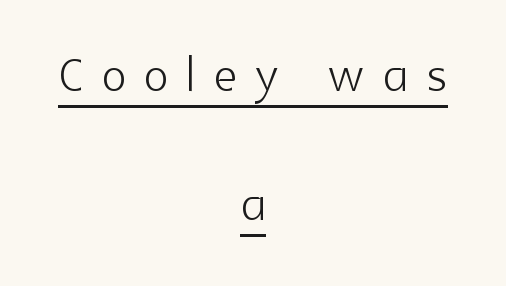
Q: Is the text bold? A: No.
Q: Is the text italic (slanted)? A: No, it is upright.
Q: Is the typeface a serif or a sans-serif typeface? A: Sans-serif.
Q: Is the text underlined? A: Yes.
Q: How is the paragraph aligned? A: Centered.
Q: Is the spacing between letters normal or unusually wide? A: Unusually wide.
Q: Is the spacing between lines tight, normal or loose? A: Loose.
Q: Width (condensed, normal, or wide)? A: Normal.
Q: x-height? A: Medium.
Q: Monospaced? A: No.
